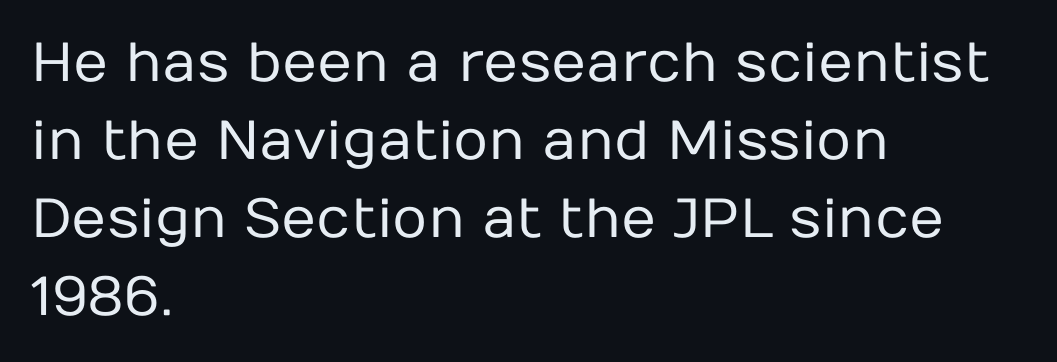
Typeset ragged right — the left edge is the straight one. No heavy texture on the line: the type isn't bold. Are there feet on the stems? There aren't — it's a sans. The passage shown is typed in a proportional face where columns would drift. Regarding leading, the lines here are spaced in the standard way. A clean baseline with only descenders dipping below it.
